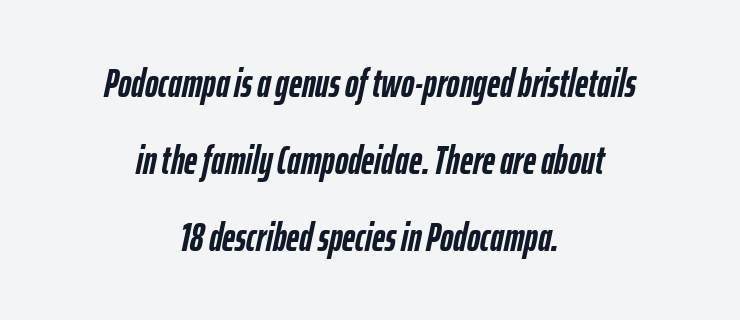
Q: Is the text bold? A: Yes.
Q: Is the text italic (slanted)? A: Yes, it leans right by about 12 degrees.
Q: Is the text underlined? A: No.
Q: How is the paragraph aligned? A: Centered.
Q: Is the spacing between letters normal or unusually wide? A: Normal.
Q: Is the spacing between lines tight, normal or loose? A: Loose.
Q: Width (condensed, normal, or wide)? A: Condensed.
Q: Stroke contrast? A: Low.
Q: x-height? A: Medium.
Q: Monospaced? A: No.
